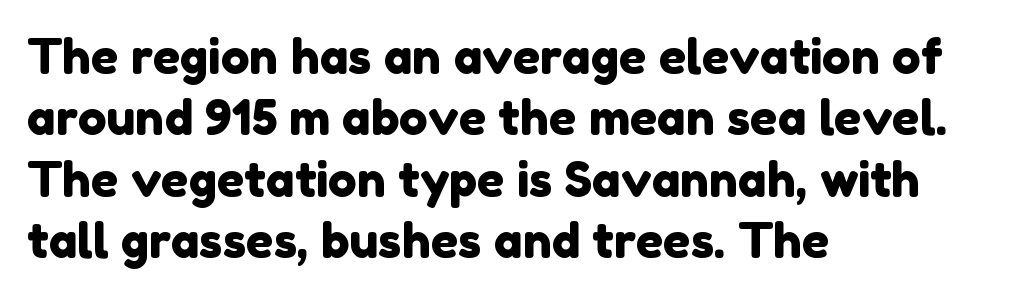
The image shows 48 px sans-serif type; set left-aligned, normal line spacing (1.28x), normal letter spacing, not underlined; low stroke contrast and a medium x-height.
